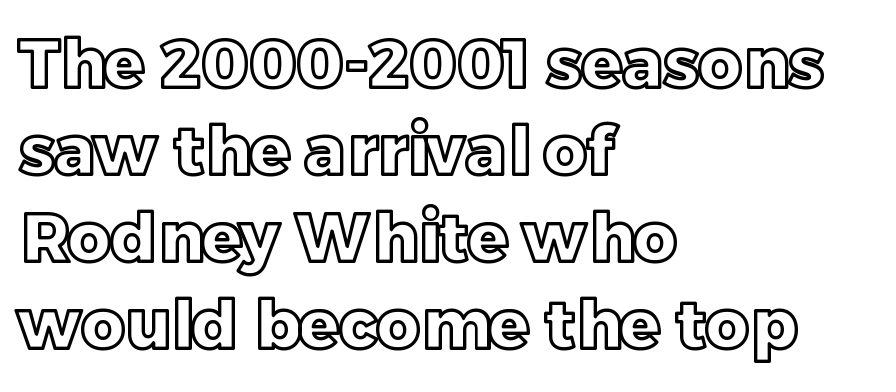
One-word summary of the alignment: left. The specimen omits any rule beneath the text block's lines. Characters follow at the spacing the type designer built in. The rendering uses natural spacing where letterforms have individual widths. If you drew a line through each stem, it would be perfectly vertical. Regarding leading, the lines here are spaced in the standard way.
